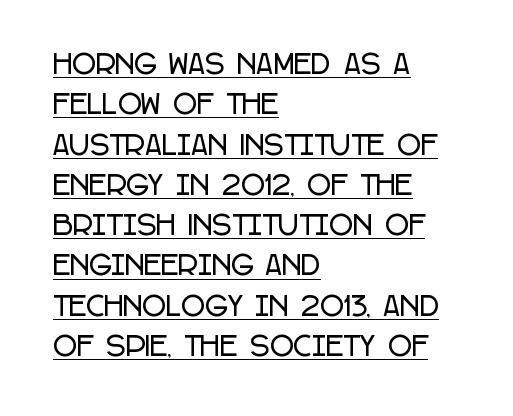
Regarding leading, the lines here are spaced in the standard way. Notice how the passage keeps a crisp vertical edge on the left only. Tall strokes in this sample are plumb rather than angled. Inter-character spacing is left at the font's built-in metrics. Every word sits above its own underline.
